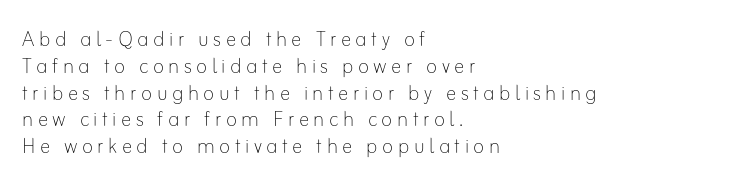
The specimen reads as upright at a glance. The zone under the glyphs is completely vacant. Does the leading feel generous? Not at all — it's pinched. Visually the block forms a straight wall on the left and a jagged coastline on the right.
